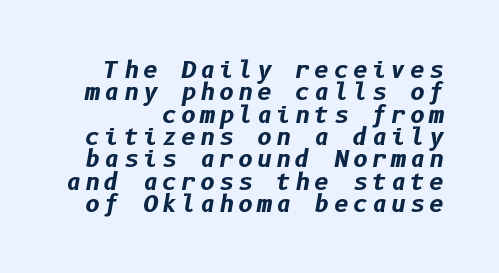
You can tell it's italic because the verticals aren't actually vertical. In terms of leading, this rendering errs on the cramped side. Only glyphs here, with clear space below each row. Plenty of ink on the page — the face is bold.
